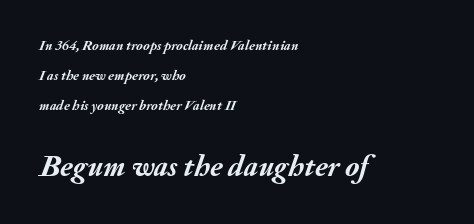
Q: Is the text bold? A: Yes.
Q: Is the text italic (slanted)? A: Yes, it leans right by about 20 degrees.
Q: Is the text underlined? A: No.
Q: How is the paragraph aligned? A: Left-aligned.
Q: Is the spacing between letters normal or unusually wide? A: Normal.
Q: Is the spacing between lines tight, normal or loose? A: Loose.
Q: Which block of text is set in a larger size, the first (top) or the second (bottom)? A: The second (bottom) one.
Q: Width (condensed, normal, or wide)? A: Normal.
Q: Stroke contrast? A: Medium.
Q: x-height? A: Small.
Q: Monospaced? A: No.
